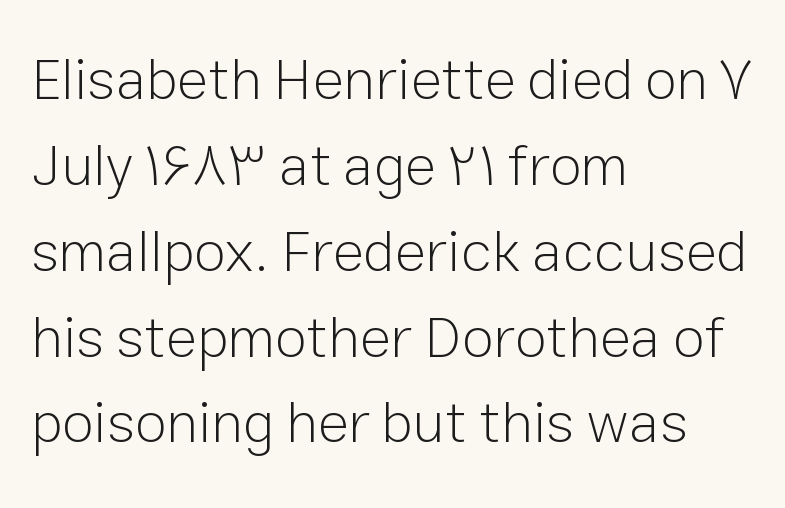
{"serif": "no", "italic": "no", "bold": "no", "weight": "light", "width": "normal", "stroke_contrast": "low", "x_height": "medium", "monospaced": "no", "underline": "no", "align": "left", "line_spacing": "normal", "line_spacing_ratio": 1.48, "letter_spacing": "normal", "letter_spacing_em": 0.0, "glyph_px": 58}
